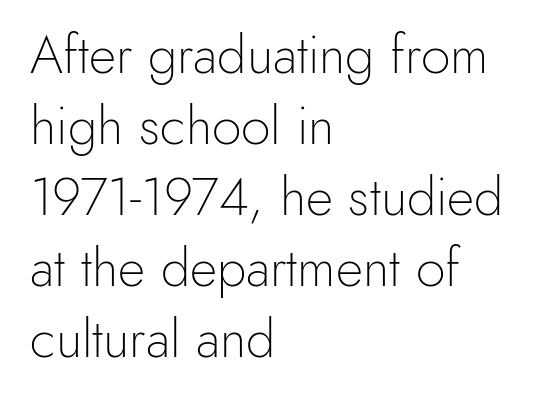
Q: Is the text bold? A: No.
Q: Is the text italic (slanted)? A: No, it is upright.
Q: Is the typeface a serif or a sans-serif typeface? A: Sans-serif.
Q: Is the text underlined? A: No.
Q: How is the paragraph aligned? A: Left-aligned.
Q: Is the spacing between letters normal or unusually wide? A: Normal.
Q: Is the spacing between lines tight, normal or loose? A: Normal.
Q: Width (condensed, normal, or wide)? A: Normal.
Q: x-height? A: Small.
Q: Monospaced? A: No.
